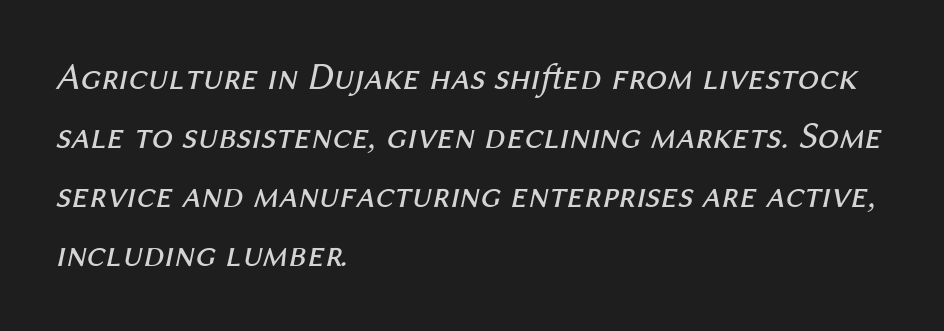
{"italic": "yes", "lean": "right", "slant_degrees": 12, "bold": "no", "weight": "regular", "width": "normal", "stroke_contrast": "medium", "x_height": "medium", "monospaced": "no", "underline": "no", "align": "left", "line_spacing": "normal", "line_spacing_ratio": 1.55, "letter_spacing": "normal", "letter_spacing_em": 0.0, "glyph_px": 38}
